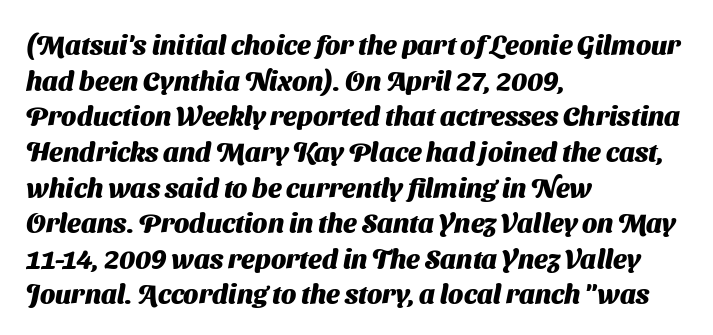
The image shows 27 px bold type; set left-aligned, normal line spacing (1.32x), normal letter spacing, not underlined.
